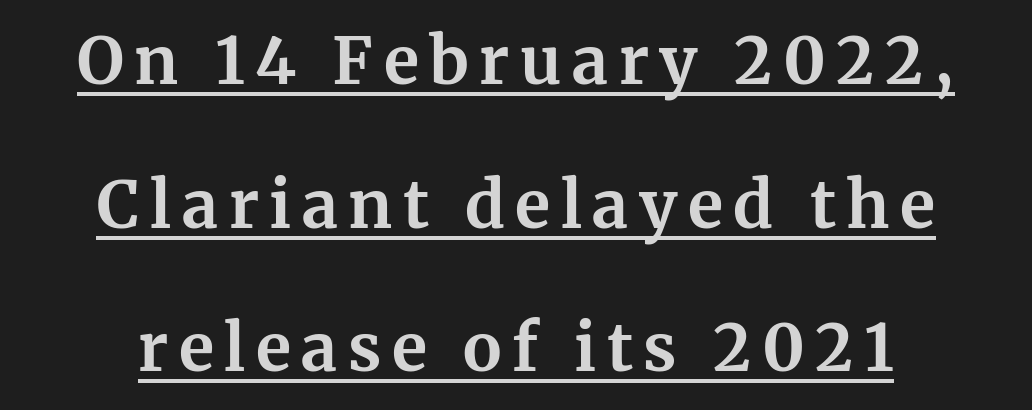
The image shows 65 px bold serif type, upright; set centered, loose line spacing (2.21x), underlined; medium stroke contrast and a medium x-height.
